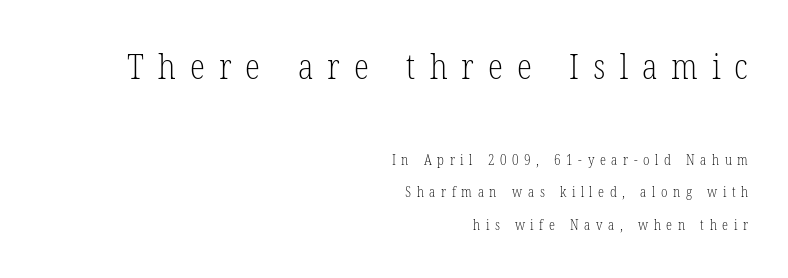
Q: Is the text bold? A: No.
Q: Is the text italic (slanted)? A: No, it is upright.
Q: Is the typeface a serif or a sans-serif typeface? A: Serif.
Q: Is the text underlined? A: No.
Q: How is the paragraph aligned? A: Right-aligned.
Q: Is the spacing between letters normal or unusually wide? A: Unusually wide.
Q: Is the spacing between lines tight, normal or loose? A: Loose.
Q: Which block of text is set in a larger size, the first (top) or the second (bottom)? A: The first (top) one.
Q: Width (condensed, normal, or wide)? A: Condensed.
Q: Stroke contrast? A: Low.
Q: x-height? A: Medium.
Q: Monospaced? A: No.
